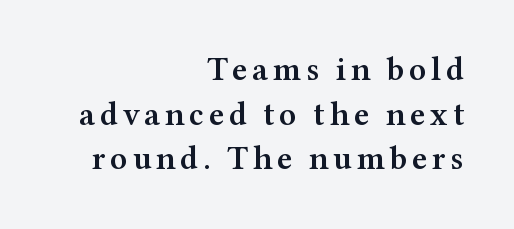
{"serif": "yes", "italic": "no", "bold": "semi", "weight": "semibold", "width": "wide", "stroke_contrast": "medium", "x_height": "medium", "monospaced": "no", "underline": "no", "align": "right", "line_spacing": "normal", "line_spacing_ratio": 1.35, "glyph_px": 33}
